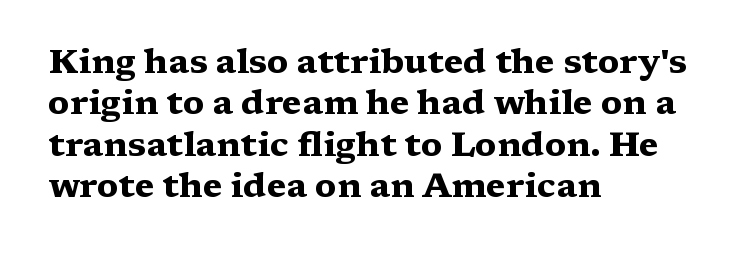
Q: Is the text bold? A: Yes.
Q: Is the text italic (slanted)? A: No, it is upright.
Q: Is the typeface a serif or a sans-serif typeface? A: Serif.
Q: Is the text underlined? A: No.
Q: How is the paragraph aligned? A: Left-aligned.
Q: Is the spacing between letters normal or unusually wide? A: Normal.
Q: Width (condensed, normal, or wide)? A: Wide.
Q: Stroke contrast? A: Medium.
Q: x-height? A: Medium.
Q: Monospaced? A: No.
